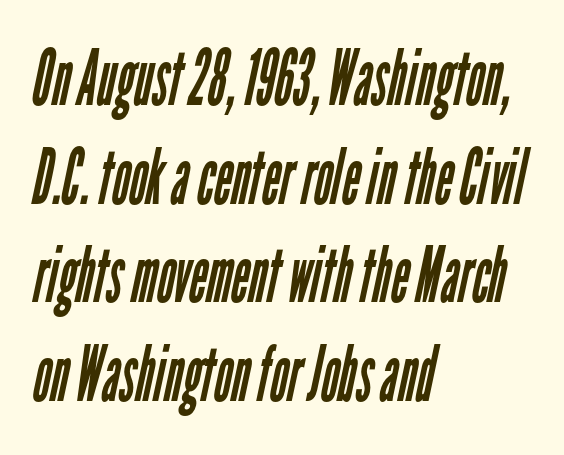
Descender tails drop into unmarked territory. Words appear dense and cohesive because spacing is normal. Grotesque or geometric, the face here clearly has no serifs. The paragraph has a hard left edge and a soft right edge.
